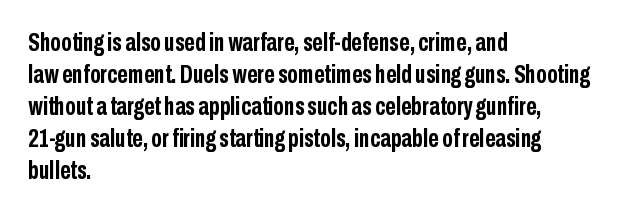
The image shows 26 px bold type, upright; set left-aligned, line spacing 1.23x, normal letter spacing, not underlined.
